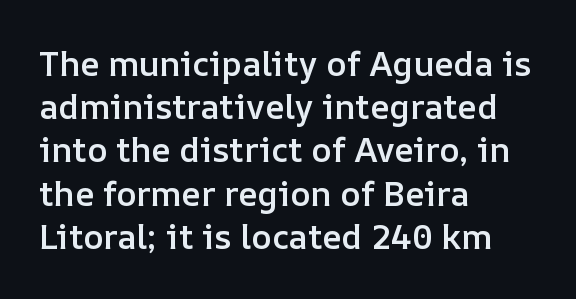
The image shows 34 px semibold type, upright; set left-aligned, normal line spacing (1.27x), normal letter spacing, not underlined; low stroke contrast and a medium x-height.
